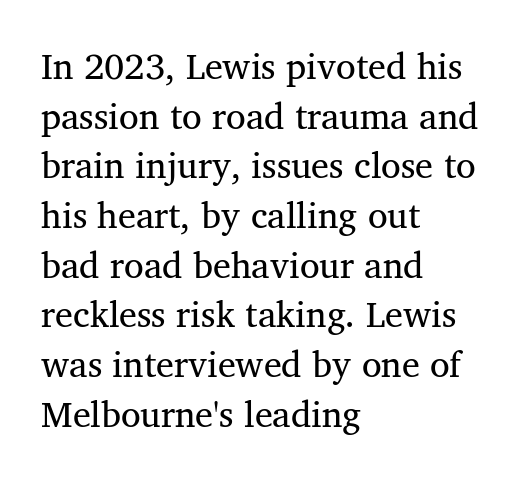
Q: Is the text bold? A: No.
Q: Is the text italic (slanted)? A: No, it is upright.
Q: Is the typeface a serif or a sans-serif typeface? A: Serif.
Q: Is the text underlined? A: No.
Q: How is the paragraph aligned? A: Left-aligned.
Q: Is the spacing between letters normal or unusually wide? A: Normal.
Q: Is the spacing between lines tight, normal or loose? A: Normal.
Q: Width (condensed, normal, or wide)? A: Normal.
Q: Stroke contrast? A: Medium.
Q: x-height? A: Medium.
Q: Monospaced? A: No.
